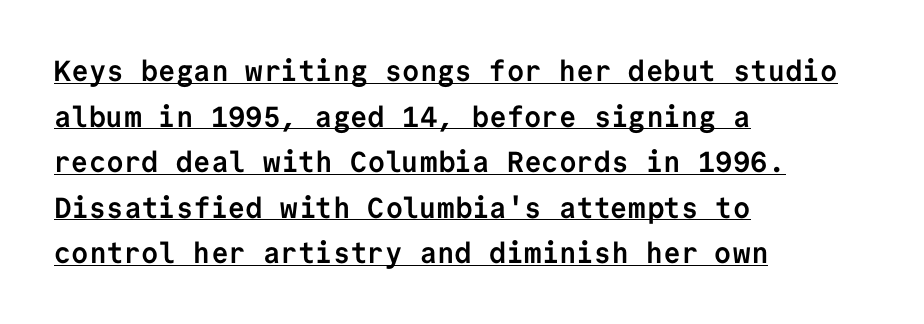
{"serif": "no", "italic": "no", "bold": "yes", "weight": "semibold", "width": "normal", "stroke_contrast": "low", "x_height": "medium", "monospaced": "yes", "underline": "yes", "align": "left", "line_spacing": "normal", "line_spacing_ratio": 1.57, "letter_spacing": "normal", "letter_spacing_em": 0.0, "glyph_px": 29}
